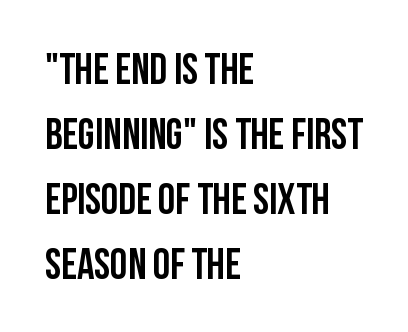
The horizontal fit of the characters is conventional and even. The space beneath each line is pristine and unruled. Proportional: the letters do not fall into vertical columns. The face used here is a sans, in the tradition of grotesques and geometrics.
